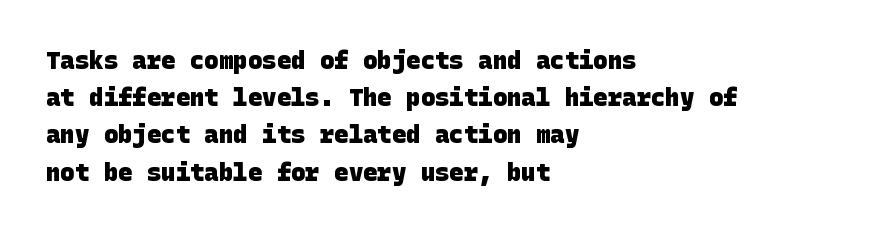
{"bold": "yes", "underline": "no", "align": "left", "line_spacing": "normal", "line_spacing_ratio": 1.55, "letter_spacing": "normal", "letter_spacing_em": 0.0, "glyph_px": 24}
